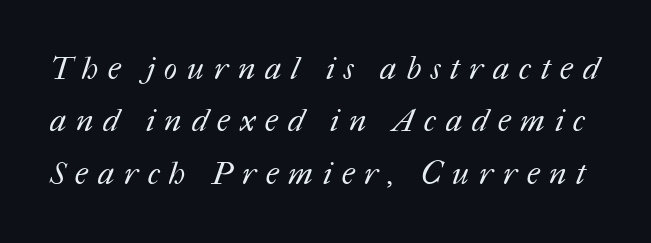
Q: Is the text bold? A: No.
Q: Is the text underlined? A: No.
Q: Is the spacing between letters normal or unusually wide? A: Unusually wide.
Q: Is the spacing between lines tight, normal or loose? A: Normal.
Q: Width (condensed, normal, or wide)? A: Normal.
Q: Stroke contrast? A: Medium.
Q: x-height? A: Medium.
Q: Monospaced? A: No.
